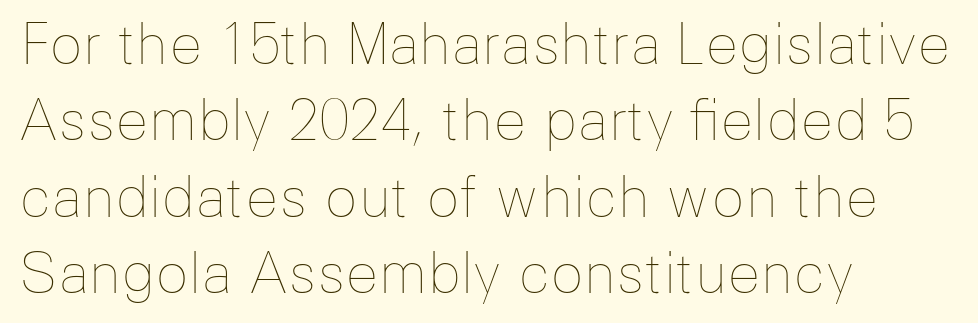
{"italic": "no", "bold": "no", "weight": "thin", "width": "normal", "stroke_contrast": "low", "x_height": "medium", "monospaced": "no", "underline": "no", "align": "left", "line_spacing": "normal", "line_spacing_ratio": 1.39, "letter_spacing": "normal", "letter_spacing_em": 0.0, "glyph_px": 55}
